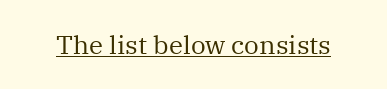
Short note: letters normally spaced. Is this a heavy cut? Hardly; it is regular or lighter. This sample uses an upright cut, with every glyph sitting square on the baseline. Is there an underline? Yes — a line sits under the letters.
